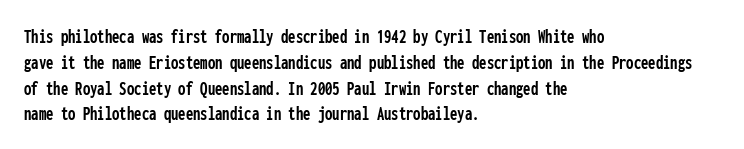
{"italic": "no", "underline": "no", "align": "left", "line_spacing_ratio": 1.23, "letter_spacing": "normal", "letter_spacing_em": 0.0, "glyph_px": 21}
